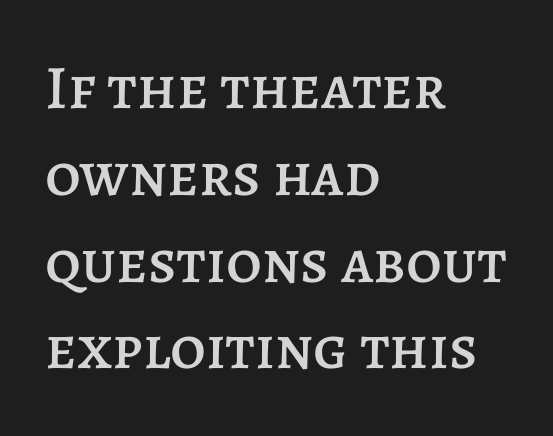
{"italic": "no", "width": "normal", "stroke_contrast": "low", "x_height": "large", "monospaced": "no", "underline": "no", "align": "left", "line_spacing": "normal", "line_spacing_ratio": 1.4, "letter_spacing": "normal", "letter_spacing_em": 0.0, "glyph_px": 62}
